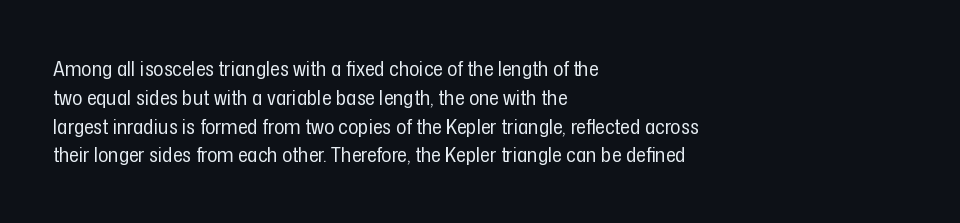
{"italic": "no", "bold": "no", "underline": "no", "align": "left", "line_spacing": "normal", "line_spacing_ratio": 1.37, "letter_spacing": "normal", "letter_spacing_em": 0.0, "glyph_px": 21}
